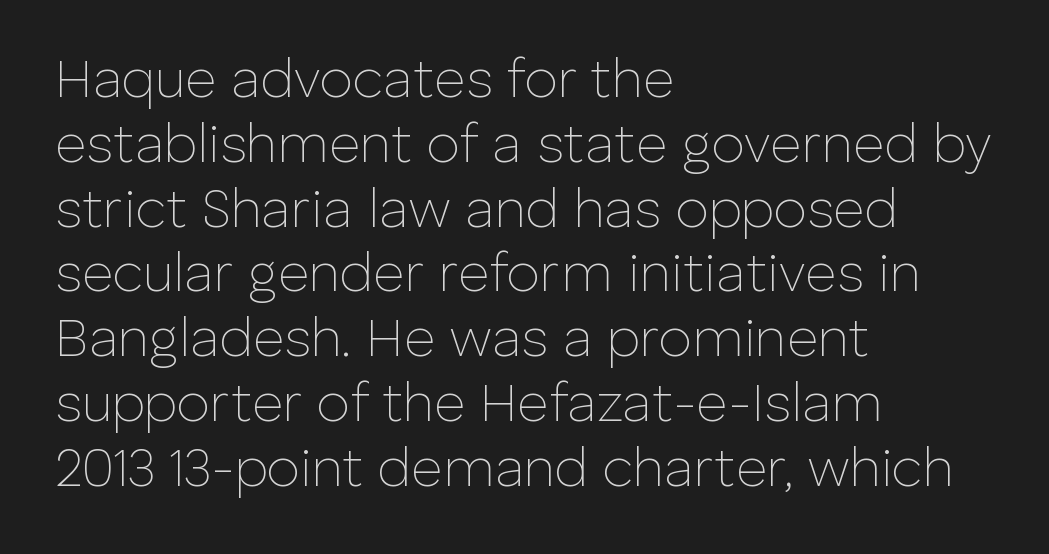
Q: Is the text bold? A: No.
Q: Is the text italic (slanted)? A: No, it is upright.
Q: Is the typeface a serif or a sans-serif typeface? A: Sans-serif.
Q: Is the text underlined? A: No.
Q: How is the paragraph aligned? A: Left-aligned.
Q: Is the spacing between letters normal or unusually wide? A: Normal.
Q: Width (condensed, normal, or wide)? A: Normal.
Q: Stroke contrast? A: Low.
Q: x-height? A: Medium.
Q: Monospaced? A: No.
